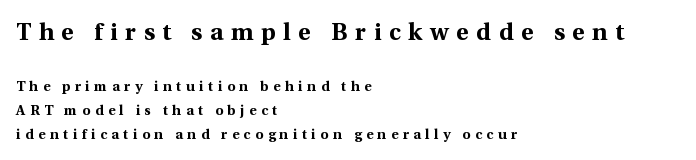
{"italic": "no", "bold": "yes", "underline": "no", "align": "left", "line_spacing_ratio": 1.73, "letter_spacing": "wide", "letter_spacing_em": 0.32, "larger_block": "first", "size_ratio": 1.71, "glyph_px": 24}
